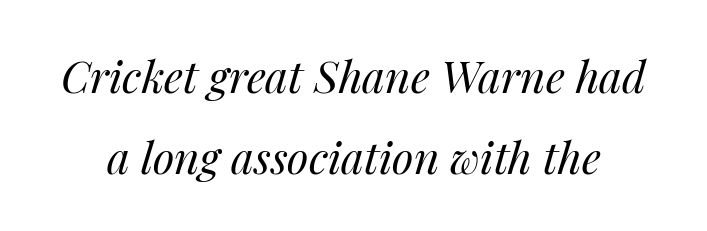
Q: Is the text bold? A: No.
Q: Is the text italic (slanted)? A: Yes, it leans right by about 14 degrees.
Q: Is the text underlined? A: No.
Q: Is the spacing between letters normal or unusually wide? A: Normal.
Q: Width (condensed, normal, or wide)? A: Normal.
Q: Stroke contrast? A: Medium.
Q: x-height? A: Medium.
Q: Monospaced? A: No.
